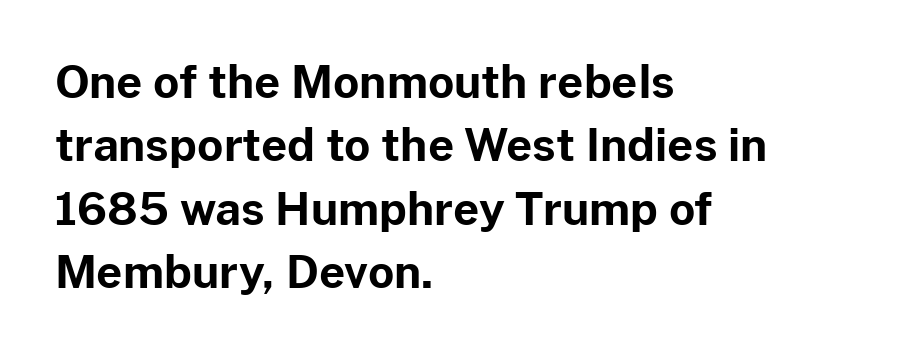
Q: Is the text bold? A: Yes.
Q: Is the text italic (slanted)? A: No, it is upright.
Q: Is the typeface a serif or a sans-serif typeface? A: Sans-serif.
Q: Is the text underlined? A: No.
Q: How is the paragraph aligned? A: Left-aligned.
Q: Is the spacing between letters normal or unusually wide? A: Normal.
Q: Is the spacing between lines tight, normal or loose? A: Normal.
Q: Width (condensed, normal, or wide)? A: Normal.
Q: Stroke contrast? A: Low.
Q: x-height? A: Medium.
Q: Monospaced? A: No.
